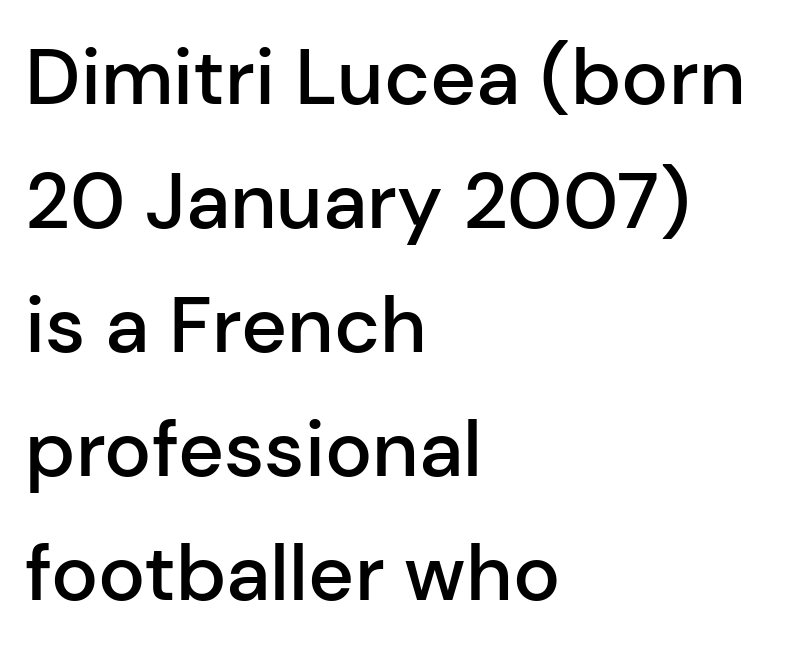
{"serif": "no", "italic": "no", "bold": "semi", "weight": "semibold", "width": "normal", "stroke_contrast": "low", "x_height": "medium", "monospaced": "no", "underline": "no", "align": "left", "line_spacing": "normal", "line_spacing_ratio": 1.57, "letter_spacing": "normal", "letter_spacing_em": 0.0, "glyph_px": 79}
